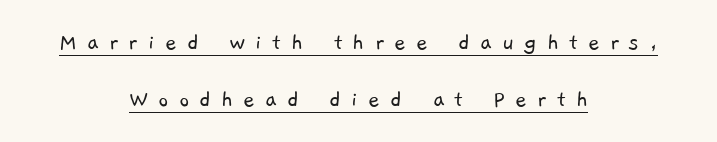
Q: Is the text bold? A: No.
Q: Is the text underlined? A: Yes.
Q: How is the paragraph aligned? A: Centered.
Q: Is the spacing between letters normal or unusually wide? A: Unusually wide.
Q: Is the spacing between lines tight, normal or loose? A: Loose.
